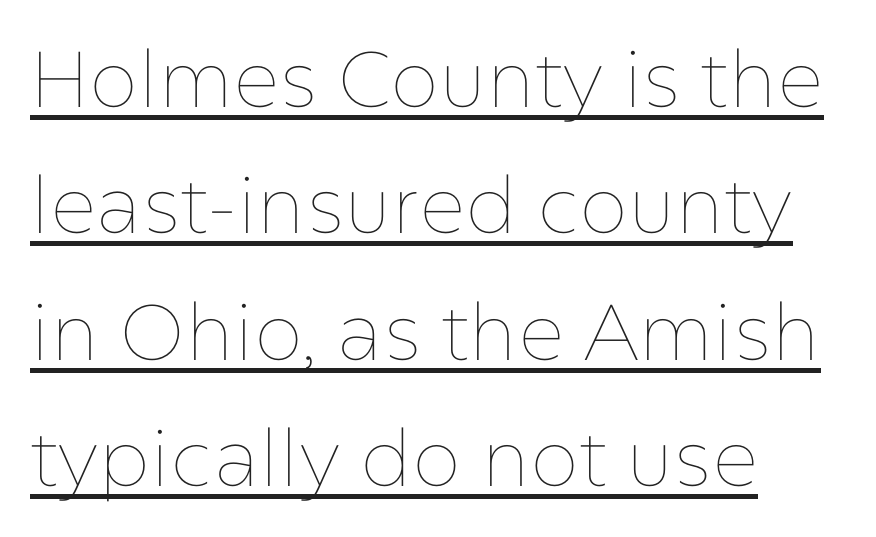
{"italic": "no", "bold": "no", "weight": "thin", "width": "normal", "stroke_contrast": "low", "x_height": "medium", "monospaced": "no", "underline": "yes", "align": "left", "line_spacing": "normal", "line_spacing_ratio": 1.6, "letter_spacing": "normal", "letter_spacing_em": 0.0, "glyph_px": 79}
